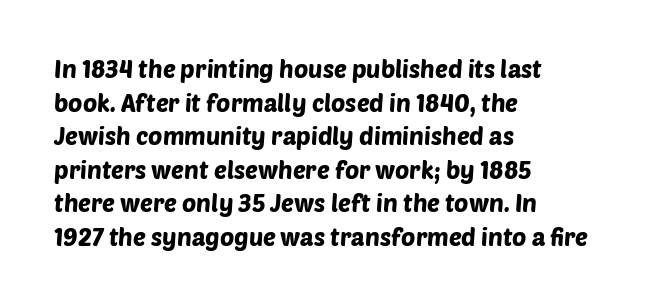
{"underline": "no", "align": "left", "line_spacing": "normal", "line_spacing_ratio": 1.4, "letter_spacing": "normal", "letter_spacing_em": 0.0, "glyph_px": 24}
